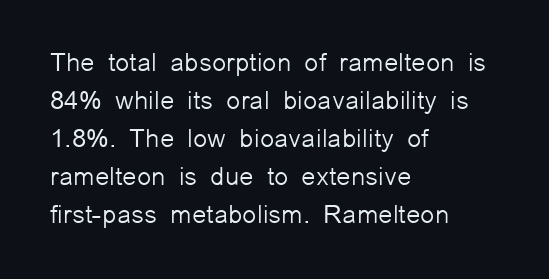
Q: Is the text bold? A: No.
Q: Is the text italic (slanted)? A: No, it is upright.
Q: Is the text underlined? A: No.
Q: How is the paragraph aligned? A: Left-aligned.
Q: Is the spacing between letters normal or unusually wide? A: Normal.
Q: Is the spacing between lines tight, normal or loose? A: Normal.
